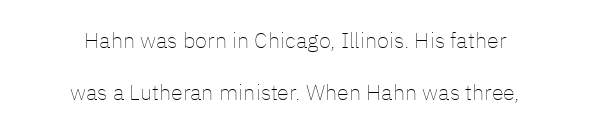
Q: Is the text bold? A: No.
Q: Is the text italic (slanted)? A: No, it is upright.
Q: Is the text underlined? A: No.
Q: How is the paragraph aligned? A: Centered.
Q: Is the spacing between letters normal or unusually wide? A: Normal.
Q: Is the spacing between lines tight, normal or loose? A: Loose.
